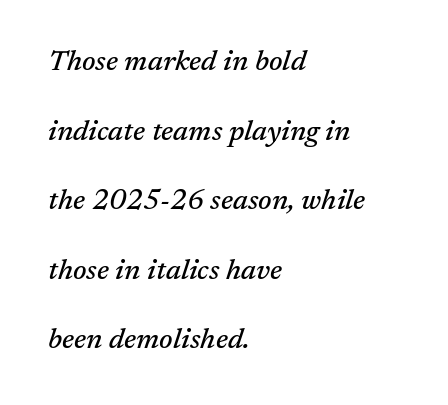
{"serif": "yes", "italic": "yes", "lean": "right", "slant_degrees": 17, "width": "normal", "stroke_contrast": "medium", "x_height": "medium", "monospaced": "no", "underline": "no", "align": "left", "line_spacing": "loose", "line_spacing_ratio": 2.4, "letter_spacing": "normal", "letter_spacing_em": 0.0, "glyph_px": 29}
